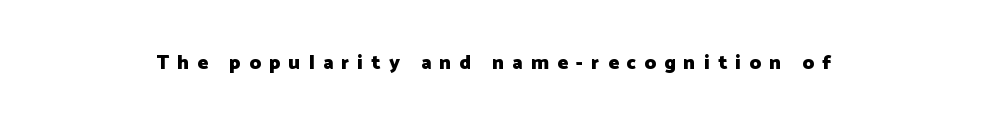
Q: Is the text bold? A: Yes.
Q: Is the text italic (slanted)? A: No, it is upright.
Q: Is the text underlined? A: No.
Q: Is the spacing between letters normal or unusually wide? A: Unusually wide.
